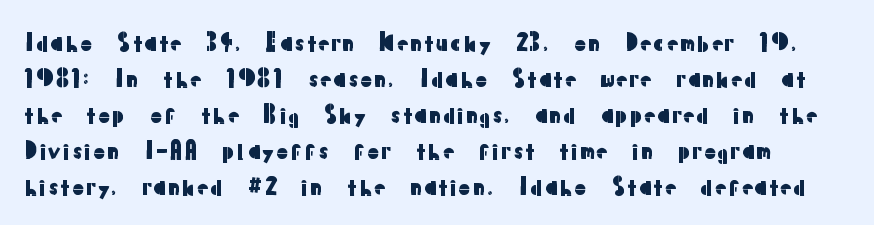
{"italic": "no", "underline": "no", "line_spacing": "normal", "line_spacing_ratio": 1.57, "letter_spacing": "normal", "letter_spacing_em": 0.0, "glyph_px": 23}
